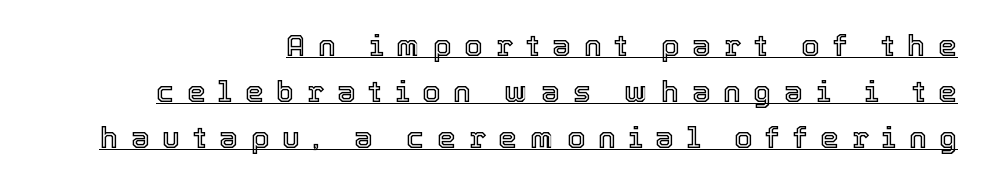
The image shows 30 px text type, upright; set right-aligned, normal line spacing (1.53x), unusually wide letter spacing (+0.42 em), underlined; a medium x-height.
